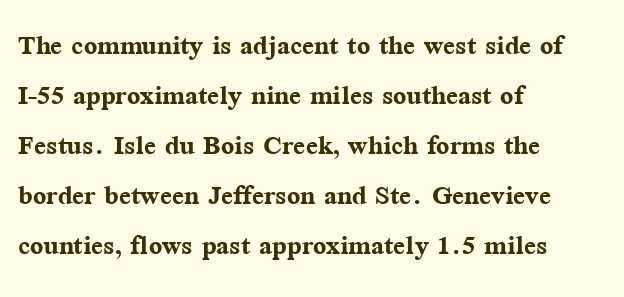
Q: Is the text bold? A: Yes.
Q: Is the text italic (slanted)? A: No, it is upright.
Q: Is the typeface a serif or a sans-serif typeface? A: Serif.
Q: Is the text underlined? A: No.
Q: How is the paragraph aligned? A: Left-aligned.
Q: Is the spacing between letters normal or unusually wide? A: Normal.
Q: Is the spacing between lines tight, normal or loose? A: Normal.
Q: Width (condensed, normal, or wide)? A: Normal.
Q: Stroke contrast? A: Medium.
Q: x-height? A: Medium.
Q: Monospaced? A: No.
